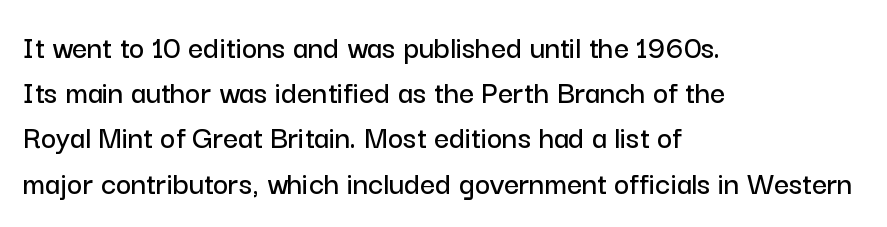
Character widths vary here, with narrow letters taking less room than wide ones. A clean baseline with only descenders dipping below it. Horizontal alignment here is leftward, the default for most running prose. How would I describe the line gaps? Plain and ordinary.
